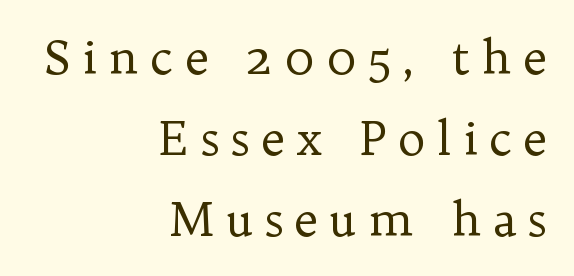
The image shows 47 px regular-weight serif type, upright; set right-aligned, line spacing 1.72x, unusually wide letter spacing (+0.23 em), not underlined; low stroke contrast and a medium x-height.
